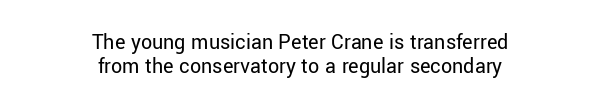
Vertical stems look standard width or narrower in stroke. The letters stand upright; this is a roman face. The text block is weighted toward neither margin, spreading evenly from the middle. These lines keep a tight, regular rhythm from letter to letter.
